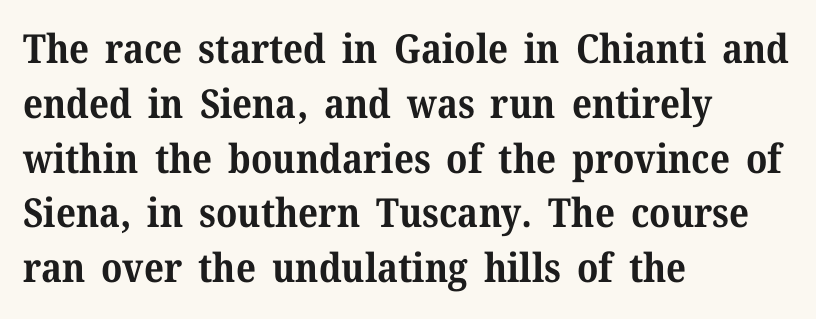
The image shows 40 px bold serif type, upright; set left-aligned, normal line spacing (1.37x), normal letter spacing, not underlined; medium stroke contrast and a medium x-height.
